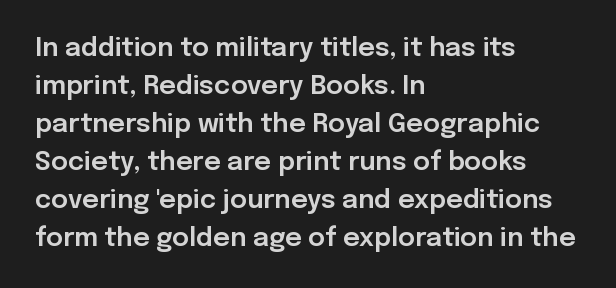
Vertical strokes here are truly vertical. Inter-character spacing is left at the font's built-in metrics. Beneath every word, the page is bare. The typesetter chose a ragged-right arrangement here. Quick note: interline space is typical.
